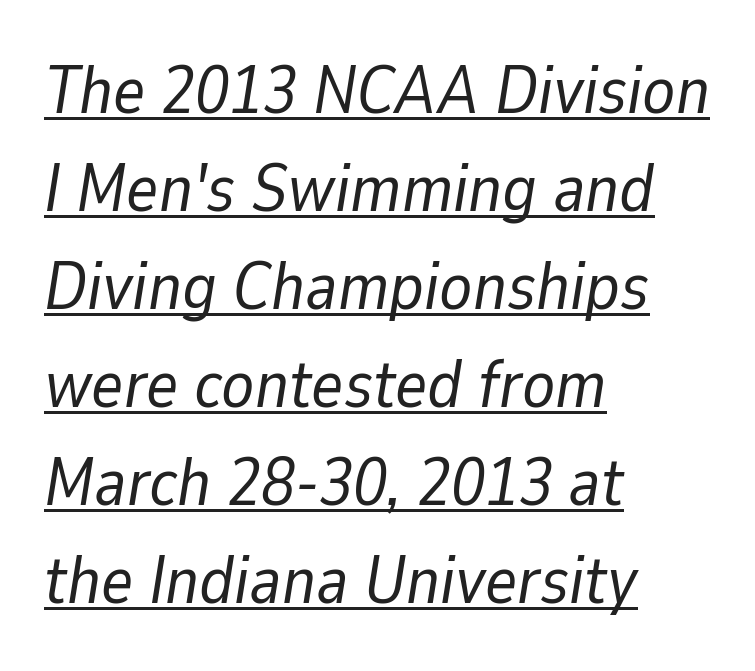
Every row of glyphs begins at an identical x-position on the left. The letters sit at their default tracking, neither squeezed nor spread. Caption: lettering with a line underneath. The lines sit at an ordinary, default distance from one another. This sample has the flowing, uneven cadence of proportional lettering.
